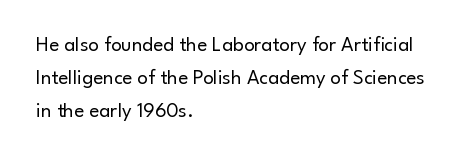
{"italic": "no", "bold": "no", "underline": "no", "align": "left", "line_spacing": "normal", "line_spacing_ratio": 1.58, "letter_spacing": "normal", "letter_spacing_em": 0.0, "glyph_px": 21}
